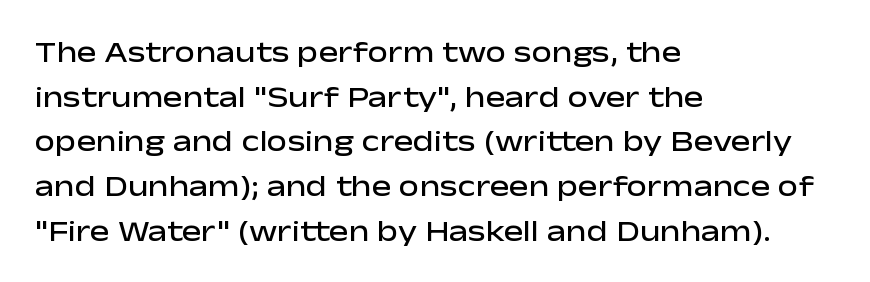
Letters rest on an invisible, unmarked baseline. If you drew a ruler down the left edge, every line would touch it. Is this a fixed-width face? No — the glyphs have proportional, varying widths. On the weight axis this lands at semibold, roughly 600.
